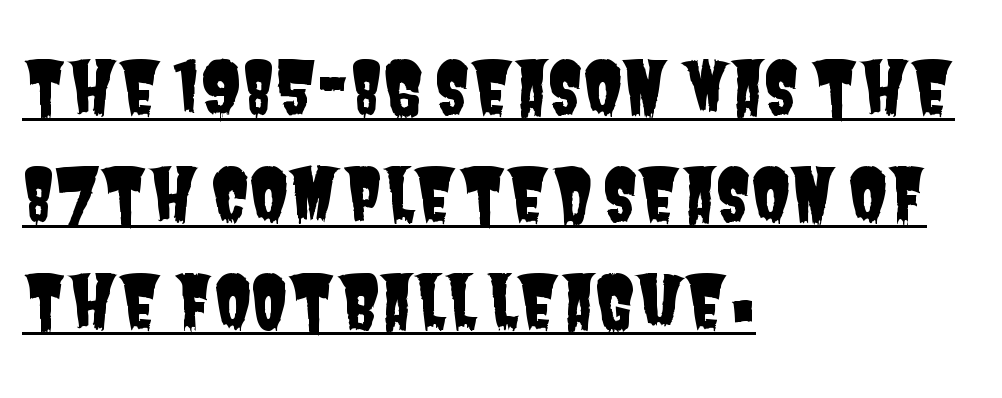
The image shows 71 px condensed sans-serif type; set left-aligned, normal line spacing (1.51x), normal letter spacing, underlined; low stroke contrast and a large x-height.
